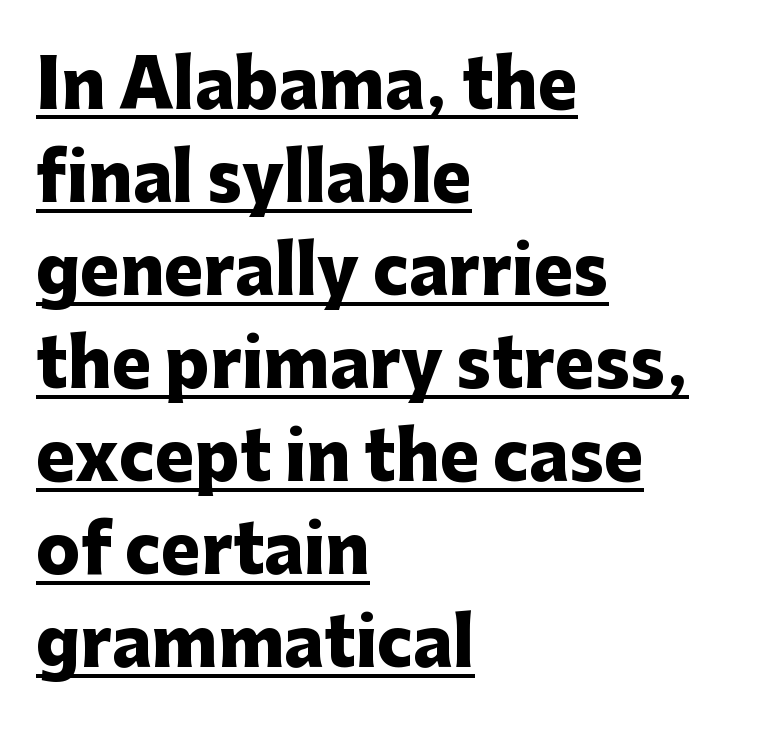
The image shows 66 px heavy sans-serif type, upright; set left-aligned, normal line spacing (1.41x), normal letter spacing, underlined; low stroke contrast and a medium x-height.
